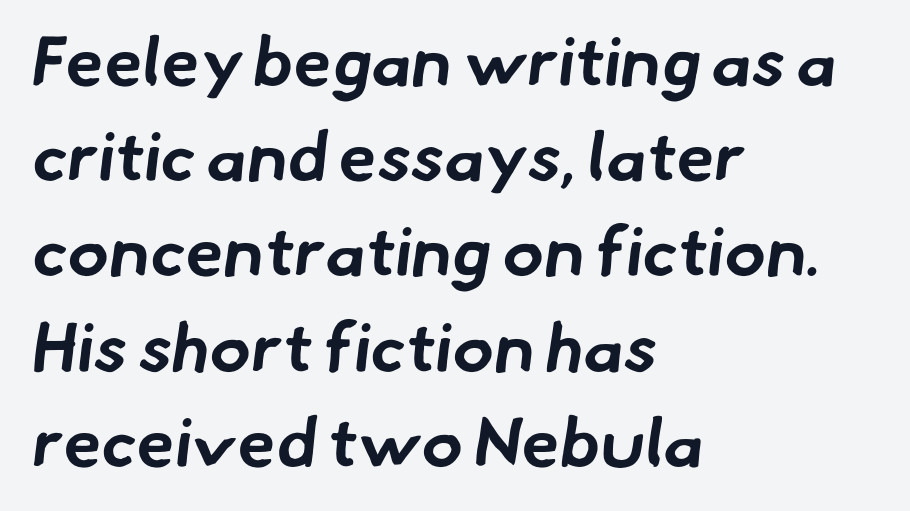
The image shows 69 px bold sans-serif type; set left-aligned, normal line spacing (1.38x), normal letter spacing, not underlined; low stroke contrast and a small x-height.
